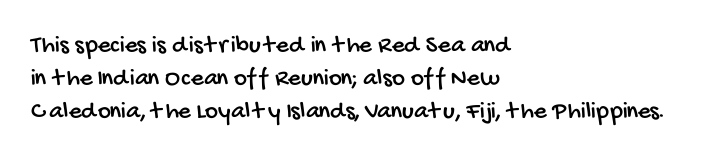
The image shows 25 px text type; set left-aligned, normal line spacing (1.33x), normal letter spacing, not underlined.
